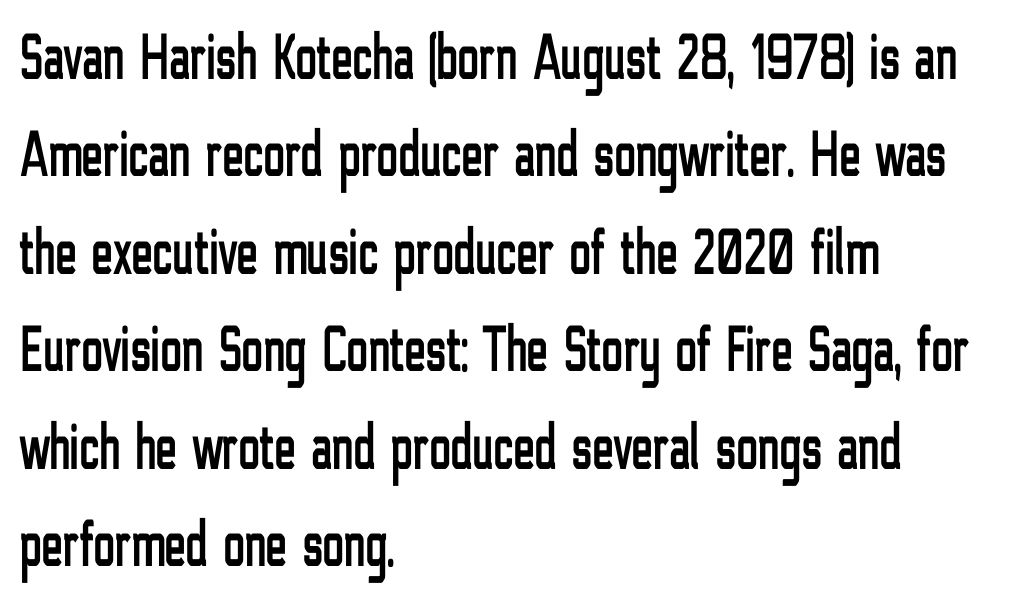
Q: Is the text italic (slanted)? A: No, it is upright.
Q: Is the typeface a serif or a sans-serif typeface? A: Sans-serif.
Q: Is the text underlined? A: No.
Q: How is the paragraph aligned? A: Left-aligned.
Q: Is the spacing between letters normal or unusually wide? A: Normal.
Q: Is the spacing between lines tight, normal or loose? A: Normal.
Q: Width (condensed, normal, or wide)? A: Condensed.
Q: Stroke contrast? A: Low.
Q: x-height? A: Medium.
Q: Monospaced? A: No.
